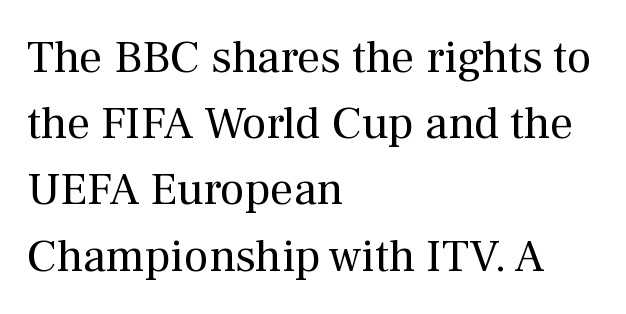
The image shows 46 px regular-weight serif type, upright; set left-aligned, normal line spacing (1.44x), normal letter spacing, not underlined; medium stroke contrast and a medium x-height.
